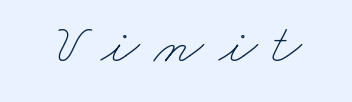
The image shows 57 px thin, wide type; set unusually wide letter spacing (+0.26 em), not underlined; low stroke contrast and a small x-height.
